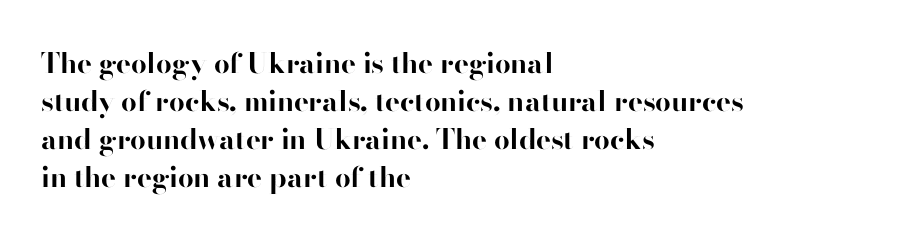
Q: Is the text bold? A: Yes.
Q: Is the text italic (slanted)? A: No, it is upright.
Q: Is the typeface a serif or a sans-serif typeface? A: Sans-serif.
Q: Is the text underlined? A: No.
Q: How is the paragraph aligned? A: Left-aligned.
Q: Is the spacing between letters normal or unusually wide? A: Normal.
Q: Is the spacing between lines tight, normal or loose? A: Normal.
Q: Width (condensed, normal, or wide)? A: Normal.
Q: Stroke contrast? A: High.
Q: x-height? A: Small.
Q: Monospaced? A: No.
